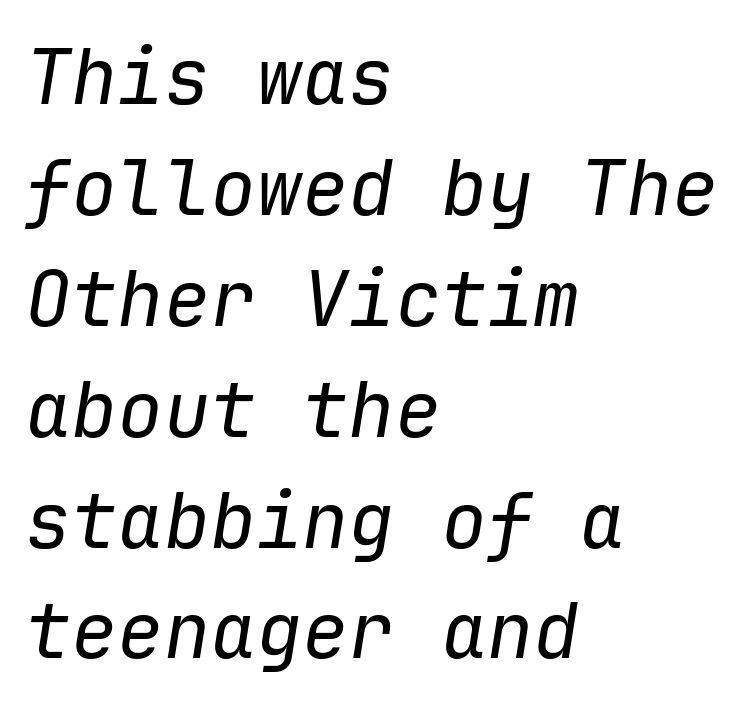
The image shows 77 px regular-weight type, italic (leaning right), monospaced; set left-aligned, normal line spacing (1.44x), normal letter spacing, not underlined; low stroke contrast and a medium x-height.
